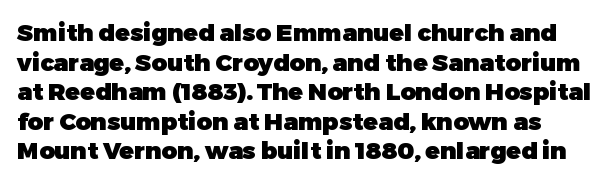
Q: Is the text bold? A: Yes.
Q: Is the text italic (slanted)? A: No, it is upright.
Q: Is the text underlined? A: No.
Q: Is the spacing between letters normal or unusually wide? A: Normal.
